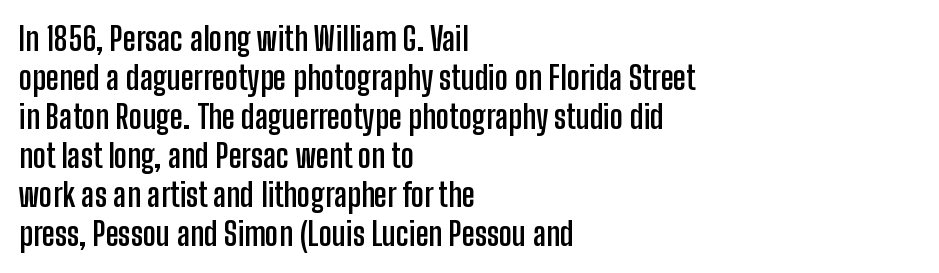
Q: Is the text bold? A: Yes.
Q: Is the text italic (slanted)? A: No, it is upright.
Q: Is the typeface a serif or a sans-serif typeface? A: Sans-serif.
Q: Is the text underlined? A: No.
Q: How is the paragraph aligned? A: Left-aligned.
Q: Is the spacing between letters normal or unusually wide? A: Normal.
Q: Width (condensed, normal, or wide)? A: Condensed.
Q: Stroke contrast? A: Low.
Q: x-height? A: Medium.
Q: Monospaced? A: No.
